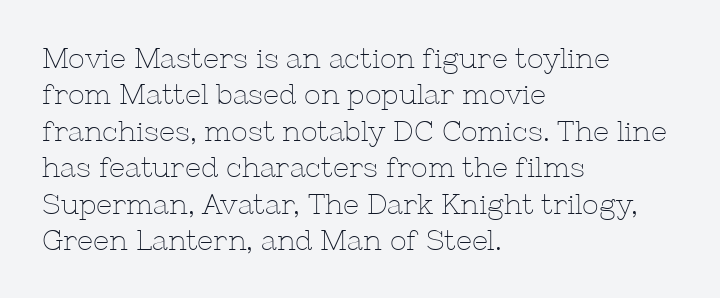
{"serif": "yes", "italic": "no", "bold": "no", "weight": "thin", "width": "normal", "stroke_contrast": "low", "x_height": "medium", "monospaced": "no", "underline": "no", "align": "left", "line_spacing": "normal", "line_spacing_ratio": 1.3, "letter_spacing": "normal", "letter_spacing_em": 0.0, "glyph_px": 28}
